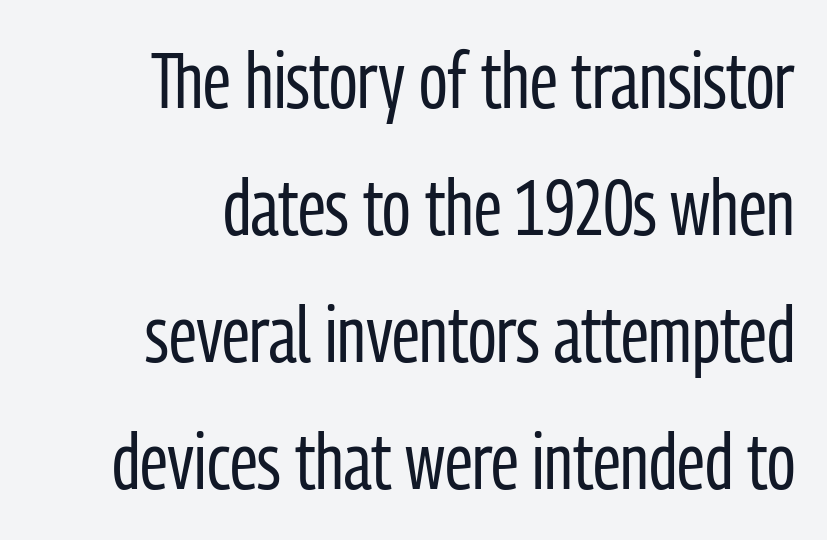
{"serif": "no", "italic": "no", "bold": "no", "weight": "regular", "width": "condensed", "stroke_contrast": "low", "x_height": "medium", "monospaced": "no", "underline": "no", "align": "right", "line_spacing": "normal", "line_spacing_ratio": 1.63, "letter_spacing": "normal", "letter_spacing_em": 0.0, "glyph_px": 78}
